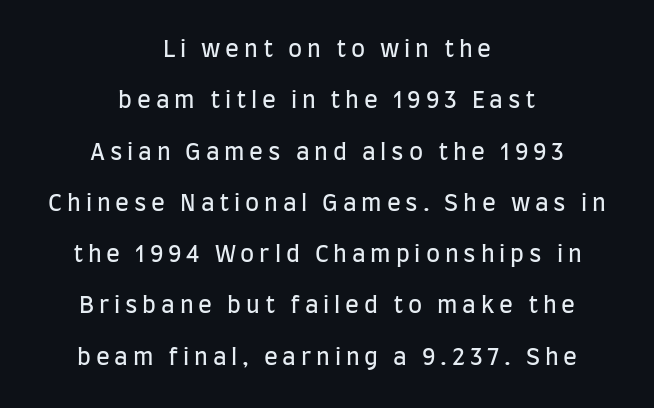
{"italic": "no", "bold": "no", "underline": "no", "align": "center", "line_spacing": "loose", "line_spacing_ratio": 2.23, "letter_spacing": "wide", "letter_spacing_em": 0.21, "glyph_px": 23}
